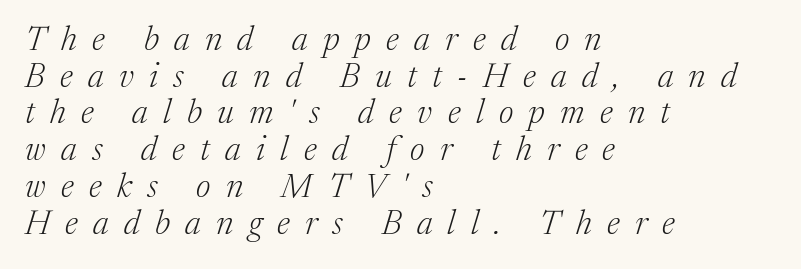
Q: Is the text bold? A: No.
Q: Is the text italic (slanted)? A: Yes, it leans right by about 17 degrees.
Q: Is the typeface a serif or a sans-serif typeface? A: Serif.
Q: Is the text underlined? A: No.
Q: How is the paragraph aligned? A: Left-aligned.
Q: Is the spacing between letters normal or unusually wide? A: Unusually wide.
Q: Is the spacing between lines tight, normal or loose? A: Tight.
Q: Width (condensed, normal, or wide)? A: Normal.
Q: Stroke contrast? A: Medium.
Q: x-height? A: Medium.
Q: Monospaced? A: No.
